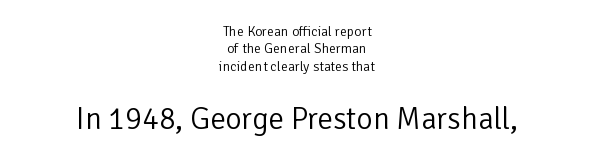
{"serif": "no", "italic": "no", "bold": "no", "weight": "light", "width": "normal", "stroke_contrast": "low", "x_height": "medium", "monospaced": "no", "underline": "no", "align": "center", "line_spacing": "normal", "line_spacing_ratio": 1.25, "letter_spacing": "normal", "letter_spacing_em": 0.0, "larger_block": "second", "size_ratio": 2.21, "glyph_px": 31}
